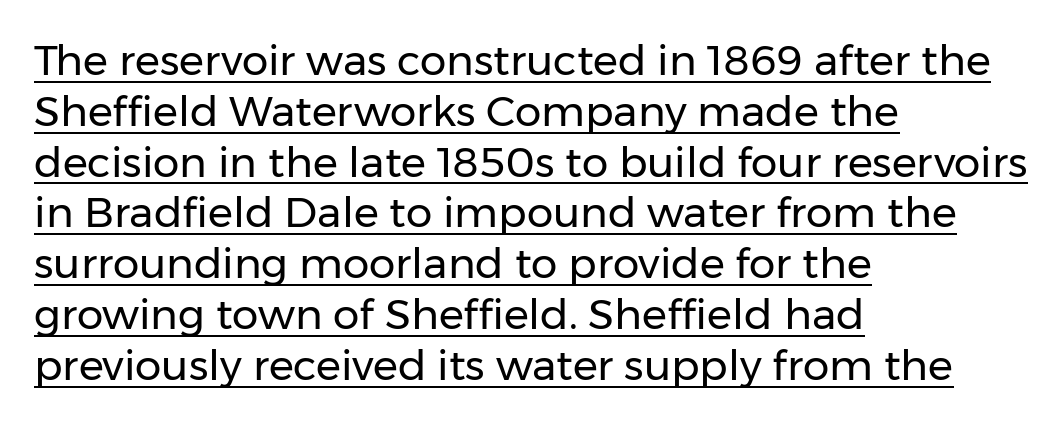
{"serif": "no", "italic": "no", "bold": "no", "weight": "regular", "width": "normal", "stroke_contrast": "low", "x_height": "medium", "monospaced": "no", "underline": "yes", "align": "left", "line_spacing_ratio": 1.21, "letter_spacing": "normal", "letter_spacing_em": 0.0, "glyph_px": 42}
